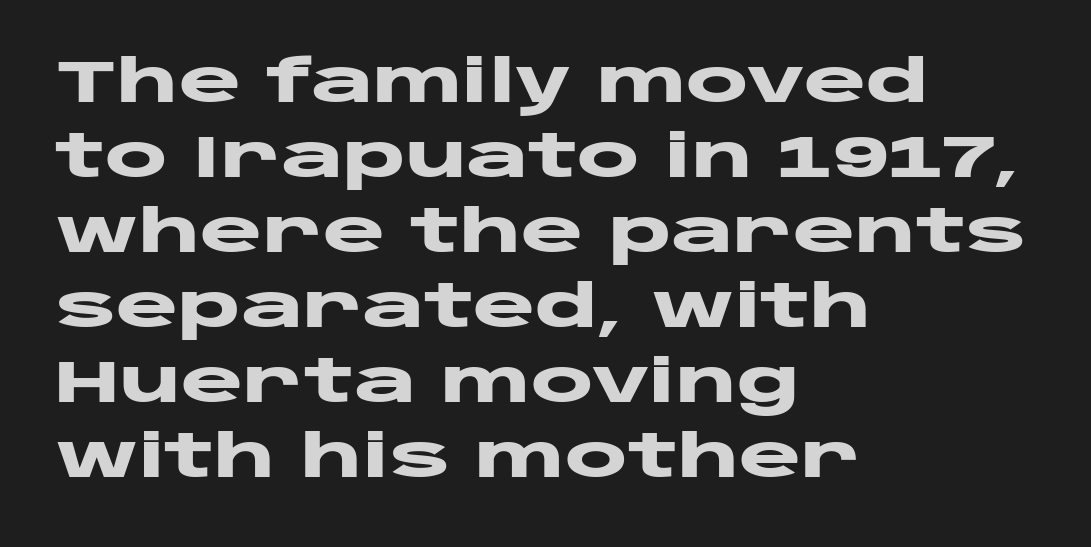
{"serif": "no", "italic": "no", "bold": "yes", "weight": "heavy", "width": "wide", "stroke_contrast": "low", "x_height": "large", "monospaced": "no", "underline": "no", "align": "left", "line_spacing": "normal", "line_spacing_ratio": 1.27, "letter_spacing": "normal", "letter_spacing_em": 0.0, "glyph_px": 59}
